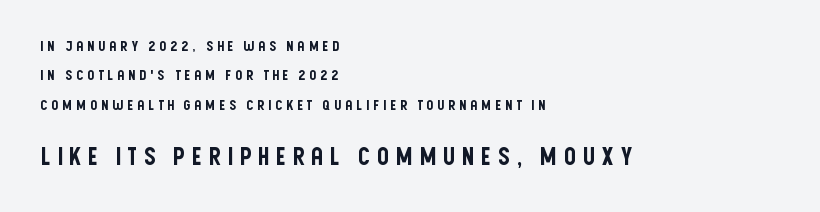
Q: Is the text italic (slanted)? A: No, it is upright.
Q: Is the text underlined? A: No.
Q: How is the paragraph aligned? A: Left-aligned.
Q: Is the spacing between letters normal or unusually wide? A: Unusually wide.
Q: Is the spacing between lines tight, normal or loose? A: Loose.
Q: Which block of text is set in a larger size, the first (top) or the second (bottom)? A: The second (bottom) one.
